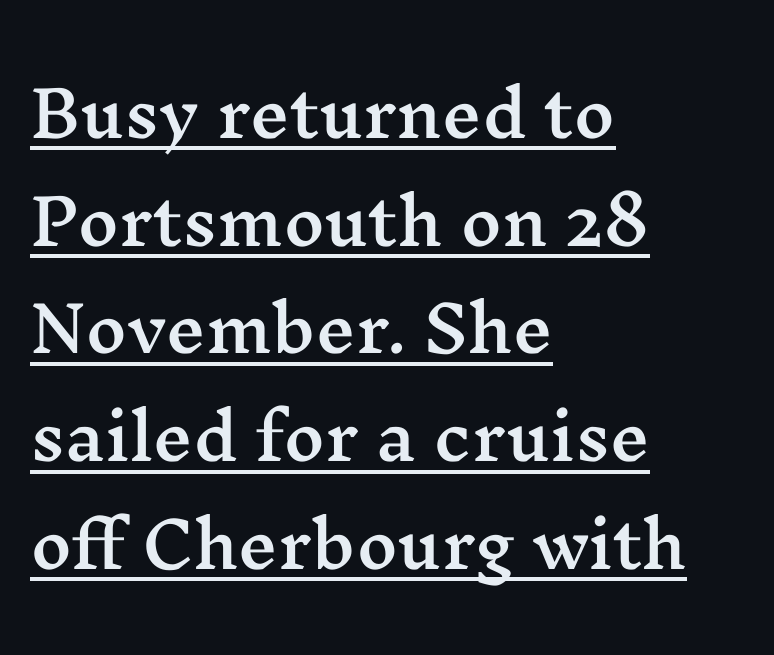
Q: Is the text italic (slanted)? A: No, it is upright.
Q: Is the typeface a serif or a sans-serif typeface? A: Serif.
Q: Is the text underlined? A: Yes.
Q: How is the paragraph aligned? A: Left-aligned.
Q: Is the spacing between letters normal or unusually wide? A: Normal.
Q: Width (condensed, normal, or wide)? A: Wide.
Q: Stroke contrast? A: Medium.
Q: x-height? A: Medium.
Q: Monospaced? A: No.
